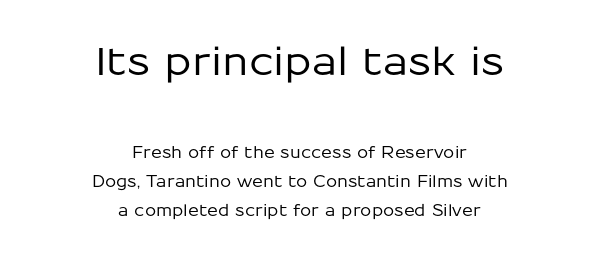
Q: Is the text italic (slanted)? A: No, it is upright.
Q: Is the typeface a serif or a sans-serif typeface? A: Sans-serif.
Q: Is the text underlined? A: No.
Q: How is the paragraph aligned? A: Centered.
Q: Is the spacing between letters normal or unusually wide? A: Normal.
Q: Which block of text is set in a larger size, the first (top) or the second (bottom)? A: The first (top) one.
Q: Width (condensed, normal, or wide)? A: Normal.
Q: Stroke contrast? A: Low.
Q: x-height? A: Medium.
Q: Monospaced? A: No.
